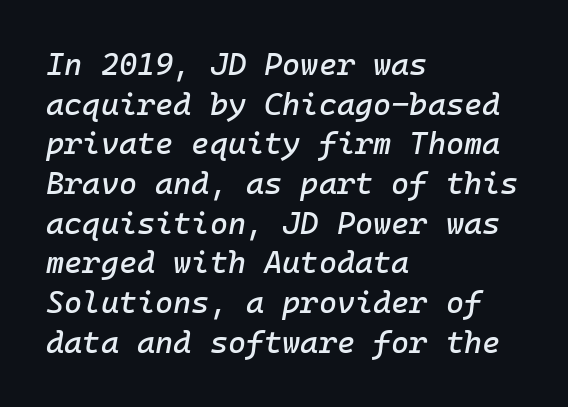
Q: Is the text italic (slanted)? A: Yes, it leans right by about 10 degrees.
Q: Is the text underlined? A: No.
Q: How is the paragraph aligned? A: Left-aligned.
Q: Is the spacing between letters normal or unusually wide? A: Normal.
Q: Is the spacing between lines tight, normal or loose? A: Normal.
Q: Width (condensed, normal, or wide)? A: Normal.
Q: Stroke contrast? A: Low.
Q: x-height? A: Medium.
Q: Monospaced? A: Yes.
